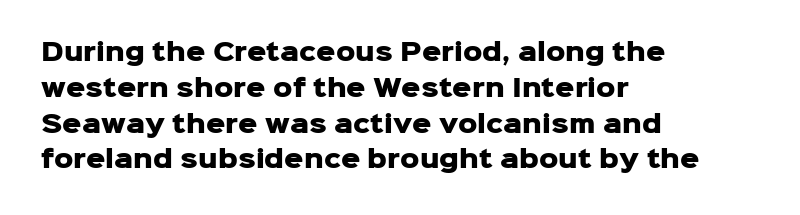
The image shows 24 px bold type, upright; set left-aligned, normal line spacing (1.49x), normal letter spacing, not underlined.
